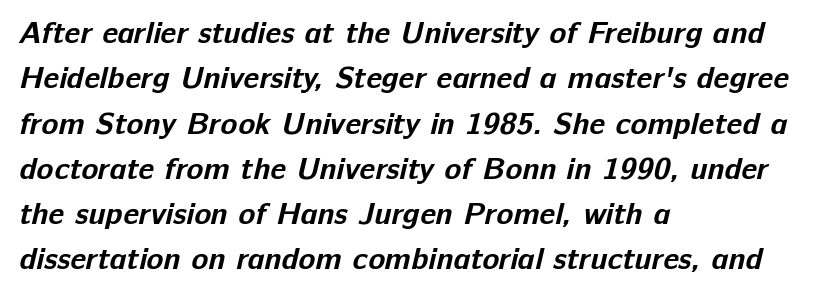
Q: Is the text bold? A: Yes.
Q: Is the typeface a serif or a sans-serif typeface? A: Sans-serif.
Q: Is the text underlined? A: No.
Q: How is the paragraph aligned? A: Left-aligned.
Q: Is the spacing between letters normal or unusually wide? A: Normal.
Q: Is the spacing between lines tight, normal or loose? A: Normal.
Q: Width (condensed, normal, or wide)? A: Normal.
Q: Stroke contrast? A: Low.
Q: x-height? A: Medium.
Q: Monospaced? A: No.
